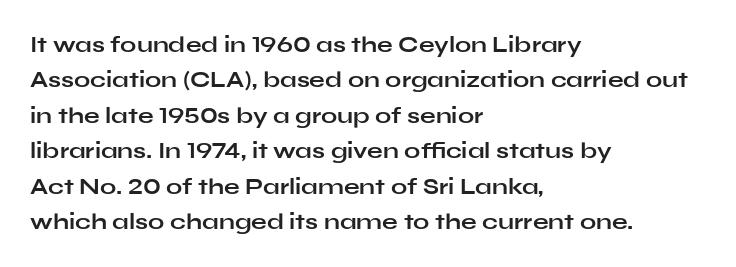
{"italic": "no", "bold": "yes", "underline": "no", "align": "left", "line_spacing": "normal", "line_spacing_ratio": 1.54, "letter_spacing": "normal", "letter_spacing_em": 0.0, "glyph_px": 23}
